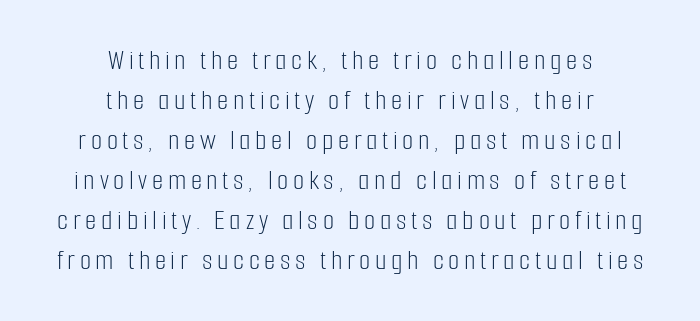
Q: Is the text bold? A: No.
Q: Is the text italic (slanted)? A: No, it is upright.
Q: Is the typeface a serif or a sans-serif typeface? A: Sans-serif.
Q: Is the text underlined? A: No.
Q: How is the paragraph aligned? A: Centered.
Q: Is the spacing between lines tight, normal or loose? A: Normal.
Q: Width (condensed, normal, or wide)? A: Condensed.
Q: Stroke contrast? A: Low.
Q: x-height? A: Medium.
Q: Monospaced? A: No.
